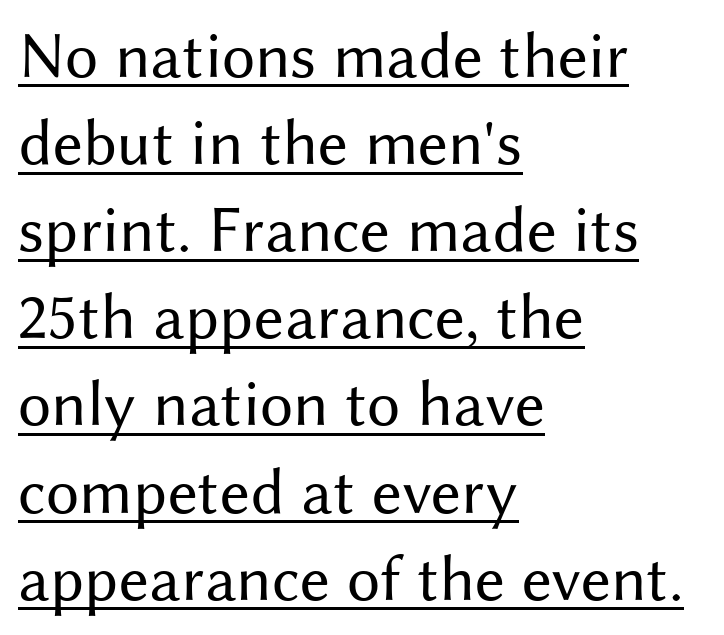
Q: Is the text bold? A: No.
Q: Is the text italic (slanted)? A: No, it is upright.
Q: Is the typeface a serif or a sans-serif typeface? A: Sans-serif.
Q: Is the text underlined? A: Yes.
Q: How is the paragraph aligned? A: Left-aligned.
Q: Is the spacing between letters normal or unusually wide? A: Normal.
Q: Is the spacing between lines tight, normal or loose? A: Normal.
Q: Width (condensed, normal, or wide)? A: Normal.
Q: Stroke contrast? A: Medium.
Q: x-height? A: Medium.
Q: Monospaced? A: No.
